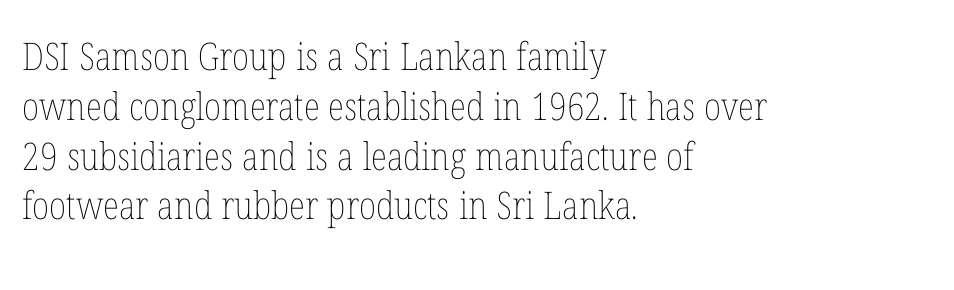
One glance says typical: line gaps are just what's usual. The typography opts for an upright posture over an oblique one. The passage shown is not bold in any degree. Default kerning and tracking; the words read as compact shapes. Layout note: lines flush left.
